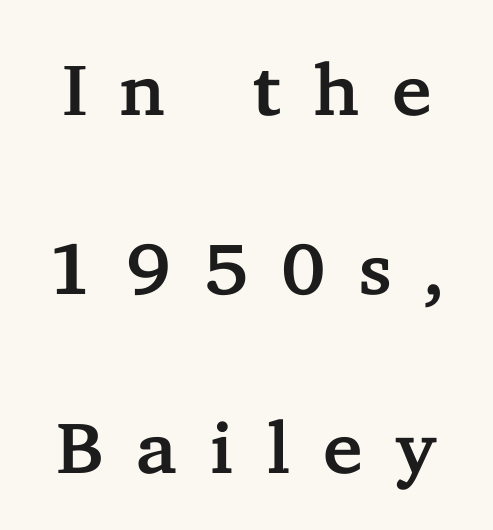
What stands out about the letter spacing? Its width — letters are far apart. Examine the stroke ends and you'll spot serifs. The compositor balanced each line on the midline. Every stem runs plumb, perpendicular to the baseline. The rendering uses natural spacing where letterforms have individual widths. The strip under each line holds only bare page.
